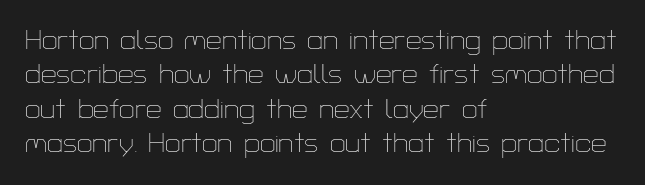
Q: Is the text bold? A: No.
Q: Is the text italic (slanted)? A: No, it is upright.
Q: Is the typeface a serif or a sans-serif typeface? A: Sans-serif.
Q: Is the text underlined? A: No.
Q: How is the paragraph aligned? A: Left-aligned.
Q: Is the spacing between letters normal or unusually wide? A: Normal.
Q: Width (condensed, normal, or wide)? A: Normal.
Q: Stroke contrast? A: Low.
Q: x-height? A: Medium.
Q: Monospaced? A: No.
